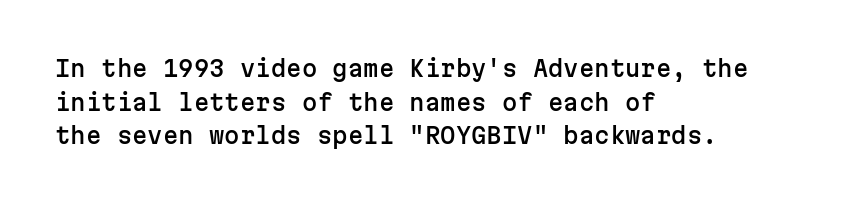
{"italic": "no", "underline": "no", "align": "left", "line_spacing": "normal", "line_spacing_ratio": 1.53, "letter_spacing": "normal", "letter_spacing_em": 0.0, "glyph_px": 22}
